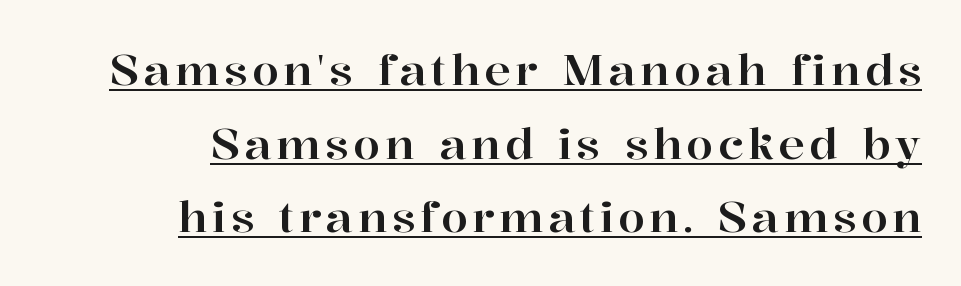
{"serif": "yes", "italic": "no", "width": "normal", "stroke_contrast": "high", "x_height": "medium", "monospaced": "no", "underline": "yes", "align": "right", "line_spacing_ratio": 1.71, "glyph_px": 43}
